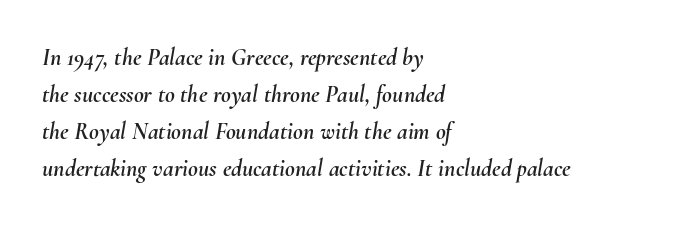
{"italic": "yes", "lean": "right", "slant_degrees": 10, "underline": "no", "align": "left", "line_spacing": "normal", "line_spacing_ratio": 1.54, "letter_spacing": "normal", "letter_spacing_em": 0.0, "glyph_px": 24}
